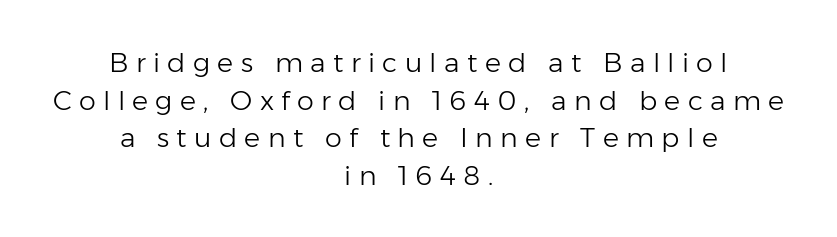
Visually the block forms a symmetrical silhouette, jagged on both flanks. Horizontal bands of white between lines are of average thickness. The strip under each line holds only bare page. Posture: upright roman.
